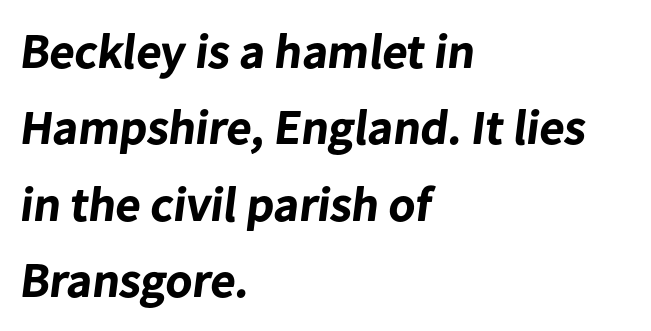
Plain, unruled lines of type. Proportional: the letters do not fall into vertical columns. Each word holds together tightly as a unit, with standard inter-letter gaps. The letters carry no serifs — their stems end cleanly without finishing strokes. Heft: maximum for text — a bold. The typesetter chose a ragged-right arrangement here.
